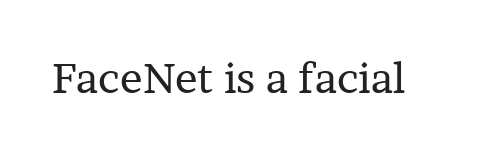
The image shows 42 px regular-weight serif type, upright; set normal letter spacing, not underlined; low stroke contrast and a medium x-height.
